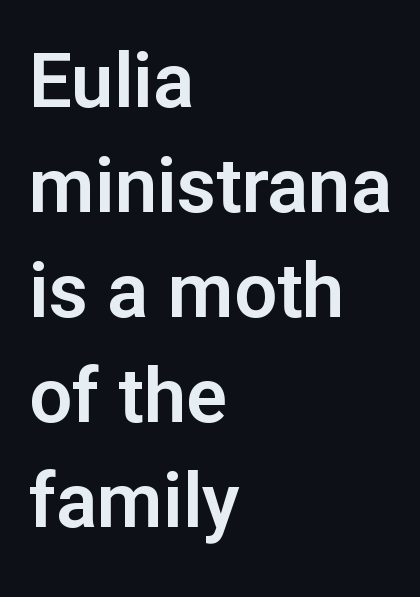
The designer left line spacing at the default. Nothing sits at the stroke ends, so this counts as sans-serif. Do the characters align in a grid? No, the font is proportional. Each word holds together tightly as a unit, with standard inter-letter gaps.
